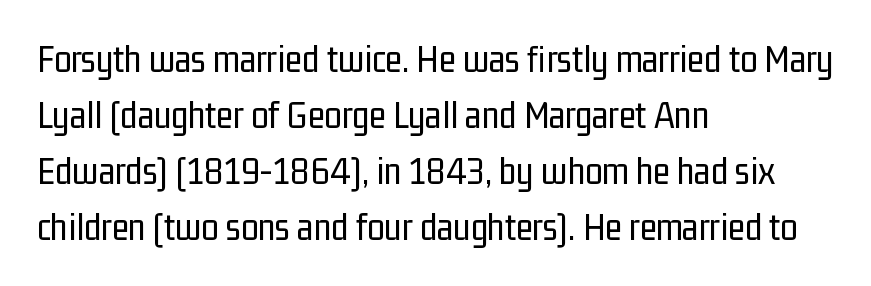
No extra ink here — the face is not bold. Which margin do the lines hug? The left one — the right edge is uneven. Anything drawn beneath the words? Only blank space. Students, observe: this is what conventionally led text looks like. The type is set solid horizontally, with unmodified tracking.
